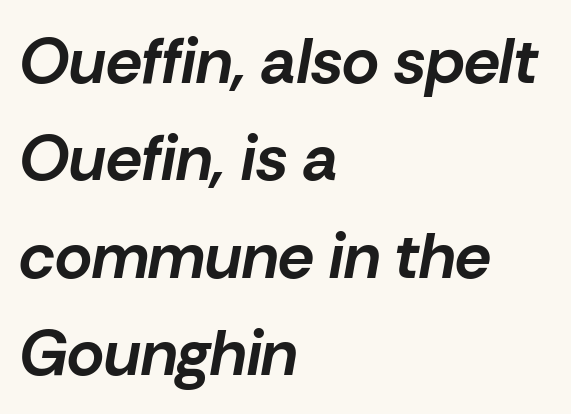
{"italic": "yes", "lean": "right", "slant_degrees": 10, "bold": "yes", "weight": "bold", "width": "normal", "stroke_contrast": "low", "x_height": "medium", "monospaced": "no", "underline": "no", "align": "left", "line_spacing": "normal", "line_spacing_ratio": 1.52, "letter_spacing": "normal", "letter_spacing_em": 0.0, "glyph_px": 64}
